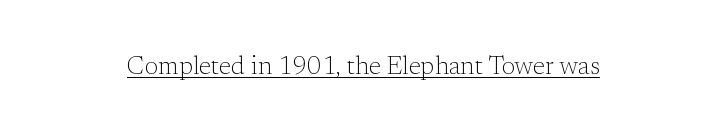
{"italic": "no", "bold": "no", "underline": "yes", "align": "center", "letter_spacing": "normal", "letter_spacing_em": 0.0, "glyph_px": 25}
